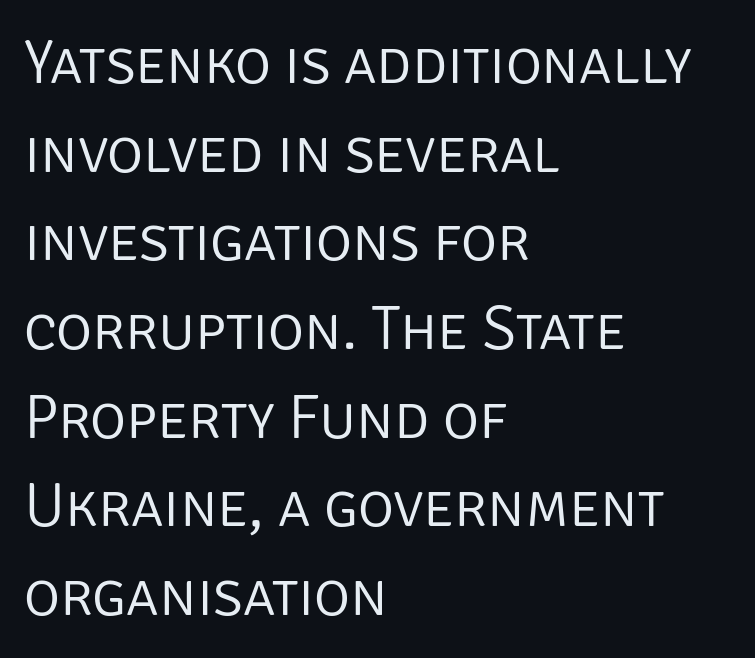
Horizontal bands of white between lines are of average thickness. Does the type have serifs? No, each stem ends abruptly. Here the glyphs are tracked normally, forming tight word shapes. Horizontally, the lines are justified to the leading edge only. This rendering features lettering with no underline. Weight: regular or lighter.
